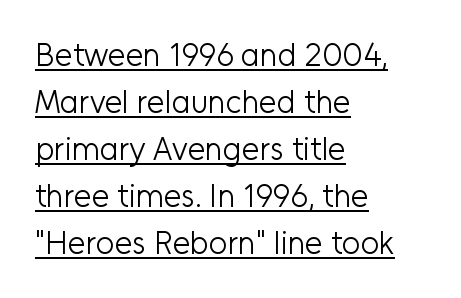
Caption: standard tracking, unaltered. Look at the bottom of the vertical strokes: they stop flat, with no serifs. Vertical stems look standard width or narrower in stroke. The typesetter has applied underlining to the passage shown. The rows are spaced the way most documents space them.
